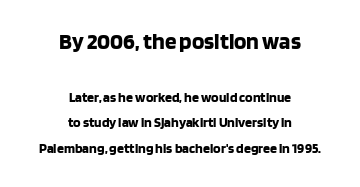
{"italic": "no", "bold": "yes", "underline": "no", "align": "center", "line_spacing_ratio": 1.84, "letter_spacing": "normal", "letter_spacing_em": 0.0, "larger_block": "first", "size_ratio": 1.64, "glyph_px": 23}
